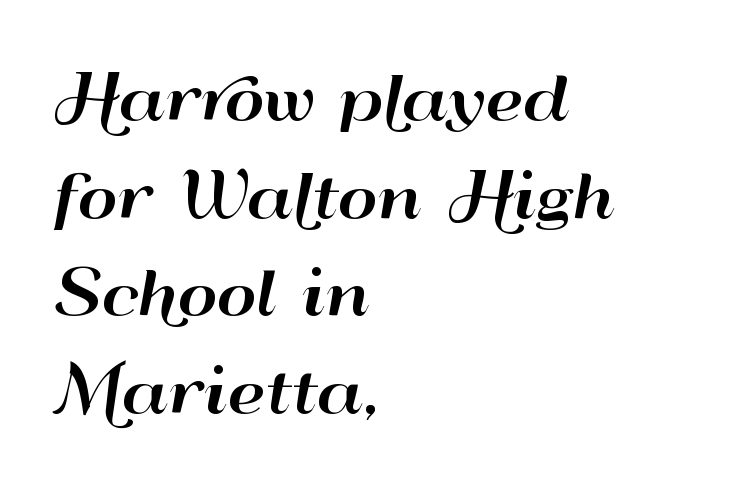
The image shows 61 px wide sans-serif type; set left-aligned, normal line spacing (1.6x), normal letter spacing, not underlined; high stroke contrast and a small x-height.
